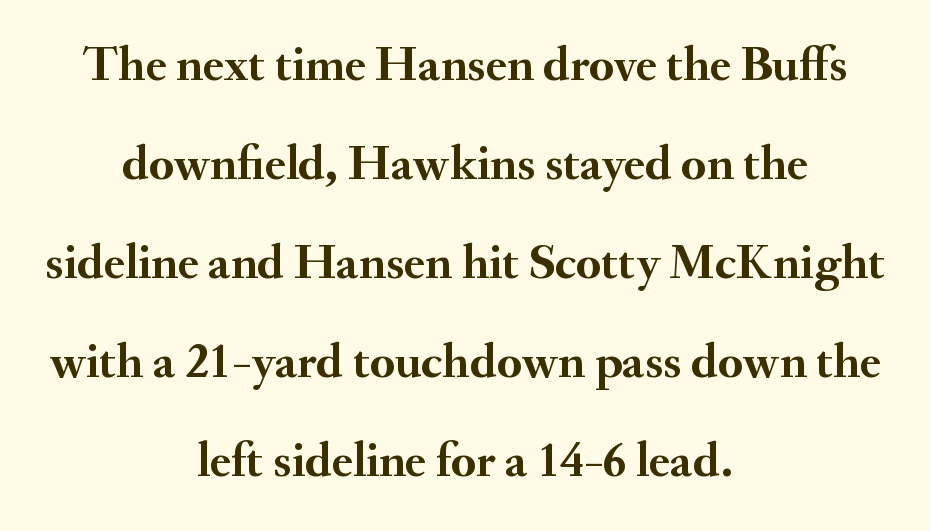
Q: Is the text bold? A: Yes.
Q: Is the text italic (slanted)? A: No, it is upright.
Q: Is the typeface a serif or a sans-serif typeface? A: Serif.
Q: Is the text underlined? A: No.
Q: How is the paragraph aligned? A: Centered.
Q: Is the spacing between letters normal or unusually wide? A: Normal.
Q: Is the spacing between lines tight, normal or loose? A: Loose.
Q: Width (condensed, normal, or wide)? A: Normal.
Q: Stroke contrast? A: Medium.
Q: x-height? A: Small.
Q: Monospaced? A: No.
